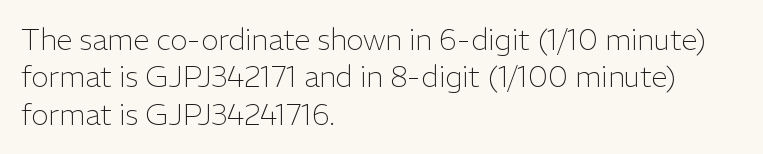
The type is set solid horizontally, with unmodified tracking. Check where the strokes stop: nothing finishes them off — pure sans. Looks like regular typesetting: each glyph gets only the width it needs. The area under the type is left untouched.
